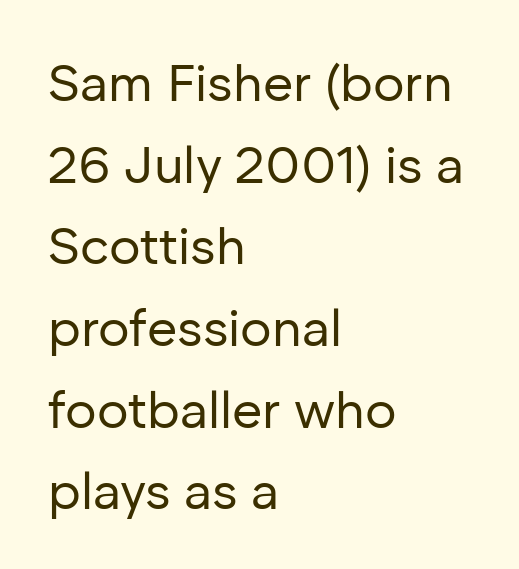
Letters have the restrained weight of plain body copy at most. Honestly, the letter spacing is just normal — you wouldn't notice it. Type without underlining. One glance says typical: line gaps are just what's usual.
